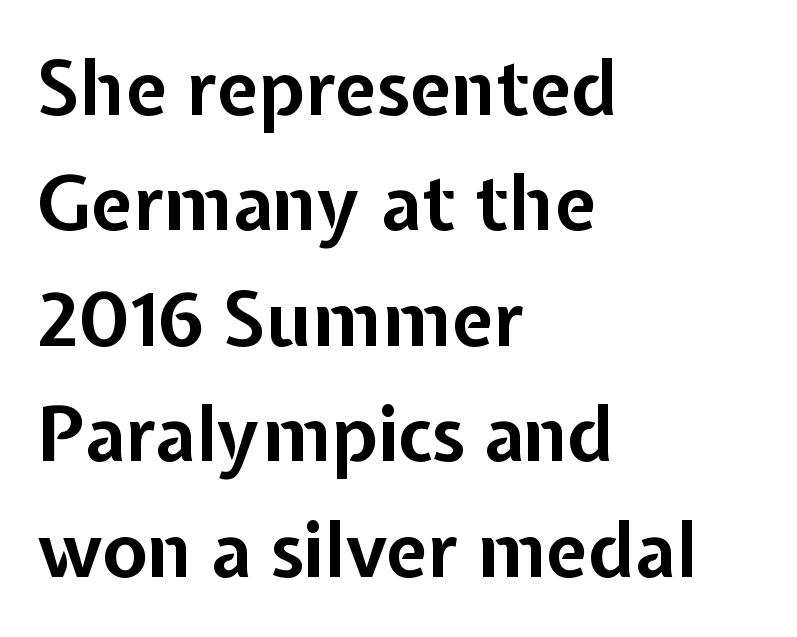
Q: Is the text bold? A: Yes.
Q: Is the text italic (slanted)? A: No, it is upright.
Q: Is the typeface a serif or a sans-serif typeface? A: Sans-serif.
Q: Is the text underlined? A: No.
Q: How is the paragraph aligned? A: Left-aligned.
Q: Is the spacing between letters normal or unusually wide? A: Normal.
Q: Is the spacing between lines tight, normal or loose? A: Normal.
Q: Width (condensed, normal, or wide)? A: Normal.
Q: Stroke contrast? A: Low.
Q: x-height? A: Medium.
Q: Monospaced? A: No.
